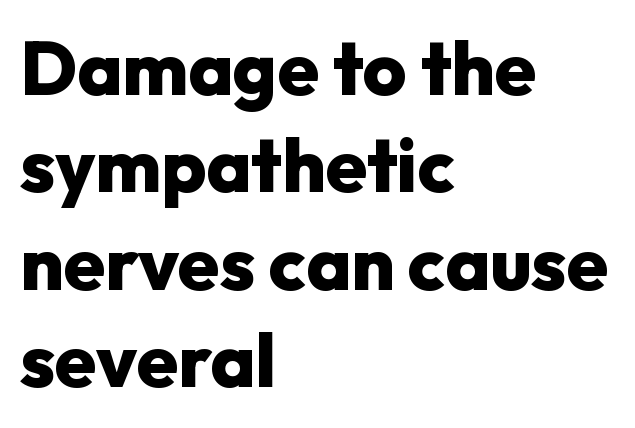
The image shows 75 px heavy sans-serif type, upright; set left-aligned, normal line spacing (1.3x), normal letter spacing, not underlined; low stroke contrast and a medium x-height.
